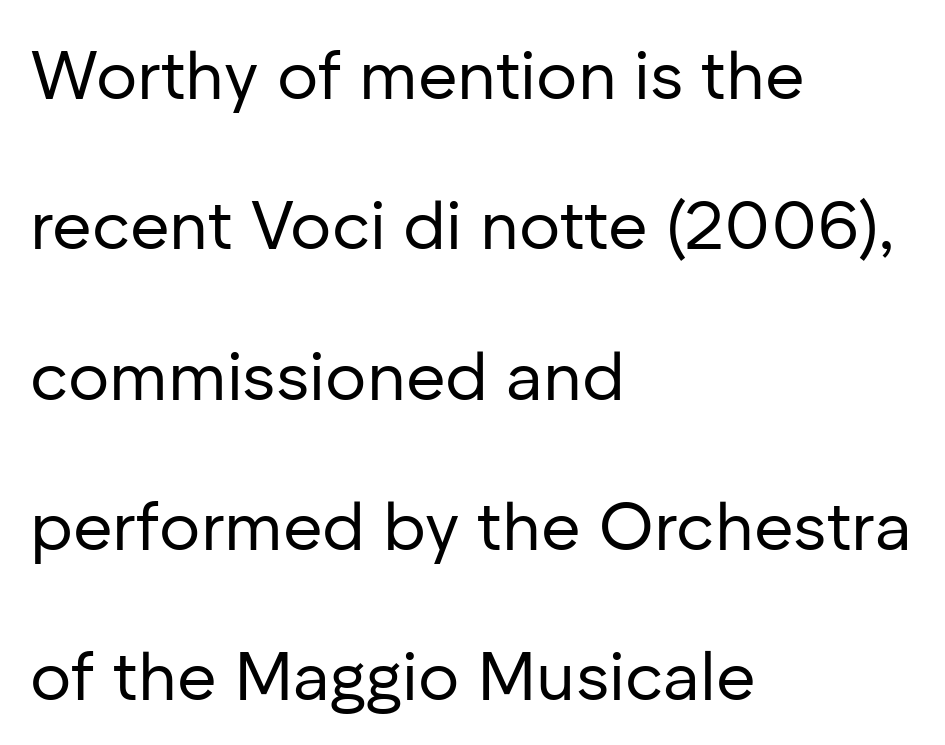
Q: Is the text bold? A: No.
Q: Is the text italic (slanted)? A: No, it is upright.
Q: Is the typeface a serif or a sans-serif typeface? A: Sans-serif.
Q: Is the text underlined? A: No.
Q: How is the paragraph aligned? A: Left-aligned.
Q: Is the spacing between letters normal or unusually wide? A: Normal.
Q: Is the spacing between lines tight, normal or loose? A: Loose.
Q: Width (condensed, normal, or wide)? A: Normal.
Q: Stroke contrast? A: Low.
Q: x-height? A: Medium.
Q: Monospaced? A: No.
